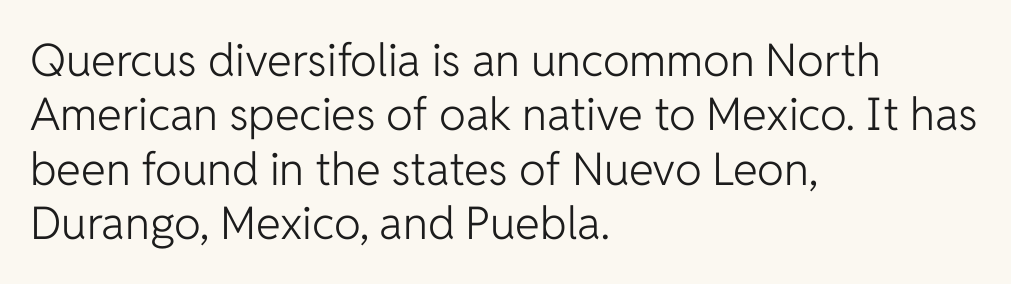
{"serif": "no", "italic": "no", "bold": "no", "weight": "light", "width": "normal", "stroke_contrast": "low", "x_height": "medium", "monospaced": "no", "underline": "no", "align": "left", "line_spacing_ratio": 1.21, "letter_spacing": "normal", "letter_spacing_em": 0.0, "glyph_px": 45}
